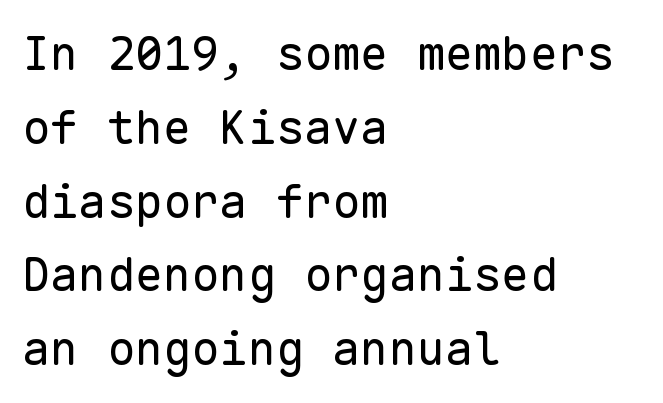
Q: Is the text bold? A: No.
Q: Is the text italic (slanted)? A: No, it is upright.
Q: Is the typeface a serif or a sans-serif typeface? A: Sans-serif.
Q: Is the text underlined? A: No.
Q: How is the paragraph aligned? A: Left-aligned.
Q: Is the spacing between letters normal or unusually wide? A: Normal.
Q: Is the spacing between lines tight, normal or loose? A: Normal.
Q: Width (condensed, normal, or wide)? A: Normal.
Q: Stroke contrast? A: Low.
Q: x-height? A: Medium.
Q: Monospaced? A: Yes.
